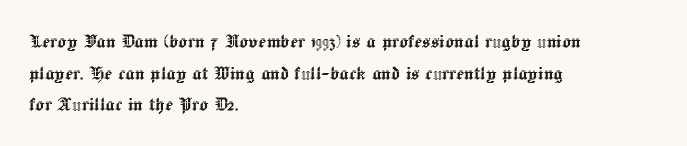
Q: Is the text italic (slanted)? A: No, it is upright.
Q: Is the text underlined? A: No.
Q: How is the paragraph aligned? A: Left-aligned.
Q: Is the spacing between letters normal or unusually wide? A: Normal.
Q: Is the spacing between lines tight, normal or loose? A: Normal.
